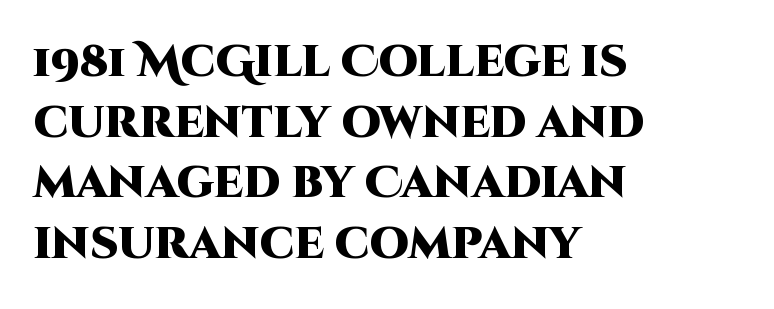
Q: Is the text bold? A: Yes.
Q: Is the text italic (slanted)? A: No, it is upright.
Q: Is the typeface a serif or a sans-serif typeface? A: Sans-serif.
Q: Is the text underlined? A: No.
Q: How is the paragraph aligned? A: Left-aligned.
Q: Is the spacing between letters normal or unusually wide? A: Normal.
Q: Is the spacing between lines tight, normal or loose? A: Normal.
Q: Width (condensed, normal, or wide)? A: Normal.
Q: Stroke contrast? A: High.
Q: x-height? A: Large.
Q: Monospaced? A: No.
